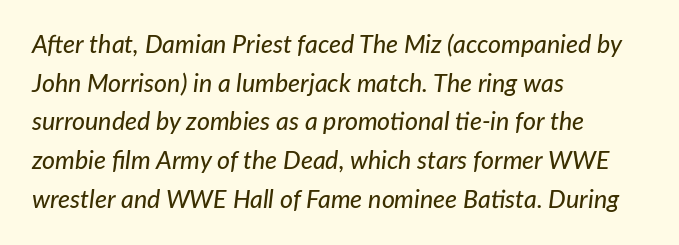
The image shows 25 px text type, italic (leaning right); set left-aligned, normal line spacing (1.55x), normal letter spacing, not underlined.
